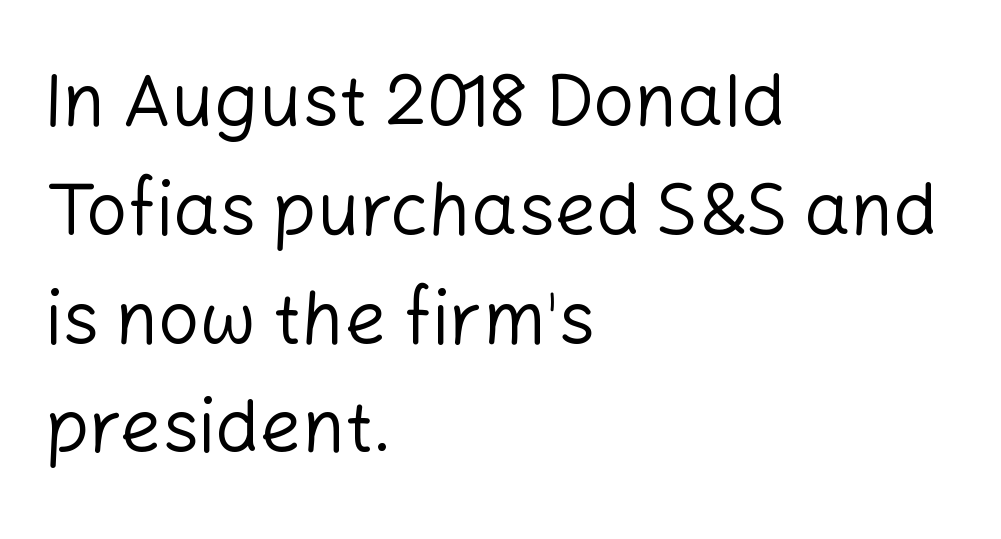
The image shows 73 px regular-weight sans-serif type, upright; set left-aligned, normal line spacing (1.49x), normal letter spacing, not underlined; low stroke contrast and a medium x-height.
